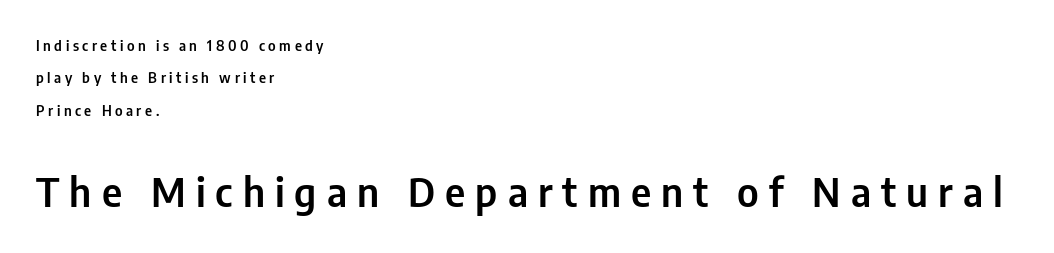
{"serif": "no", "italic": "no", "width": "condensed", "stroke_contrast": "low", "x_height": "medium", "monospaced": "no", "underline": "no", "align": "left", "line_spacing": "loose", "line_spacing_ratio": 2.31, "letter_spacing": "wide", "letter_spacing_em": 0.25, "larger_block": "second", "size_ratio": 2.86, "glyph_px": 40}
